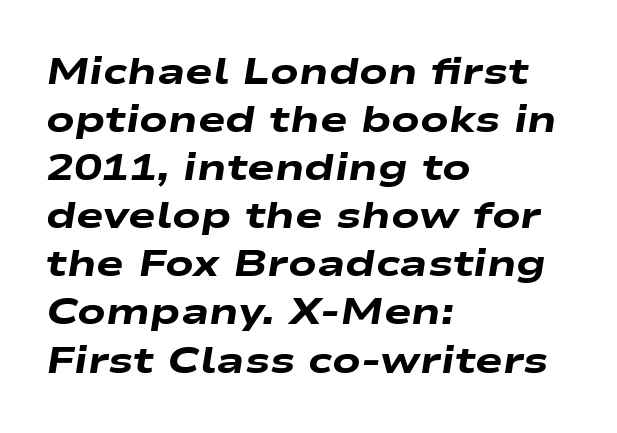
Every letter is thick-stroked: bold, no question. The lines in this sample share a left origin and differ only in where they stop. This sample uses plain, unmodified letter spacing. Bare-footed words on every line. Proportional: the letters do not fall into vertical columns. The face used here has a pronounced slope to its letters.
